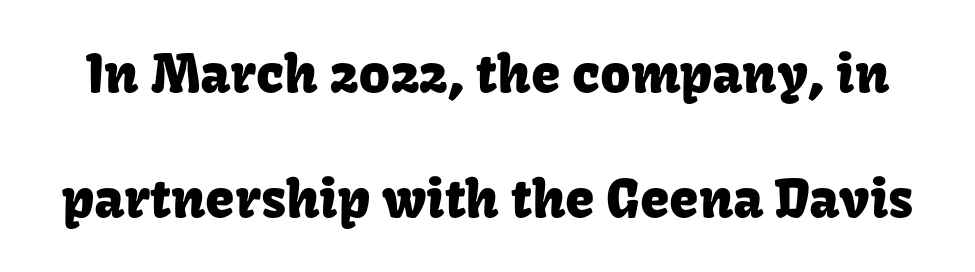
The image shows 53 px sans-serif type, upright; set loose line spacing (2.35x), normal letter spacing, not underlined; low stroke contrast and a medium x-height.
